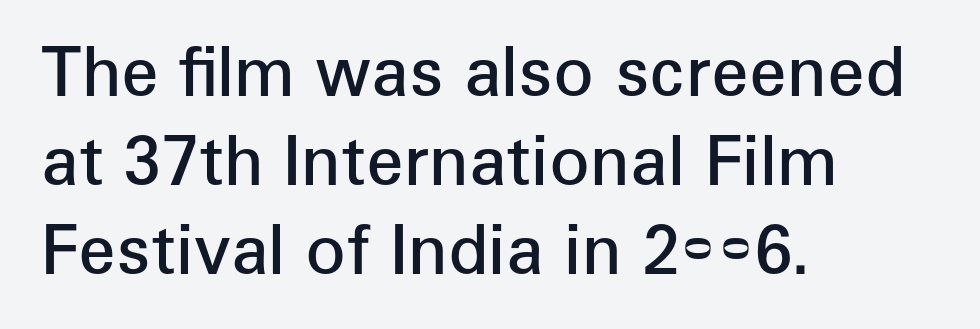
Think of a printed novel: that variable character pitch is what you see here. Letter spacing: default. The face used here is a sans, in the tradition of grotesques and geometrics. When letters stand straight like this, we call the style roman or upright. Just letters on the line, the space beneath them empty.
